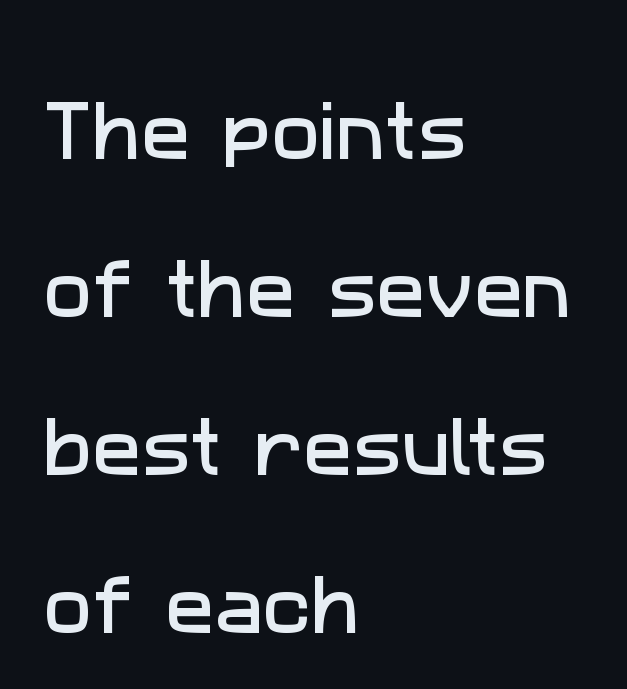
{"serif": "no", "width": "normal", "stroke_contrast": "low", "x_height": "medium", "monospaced": "no", "underline": "no", "align": "left", "line_spacing": "loose", "line_spacing_ratio": 2.43, "letter_spacing": "normal", "letter_spacing_em": 0.0, "glyph_px": 65}
